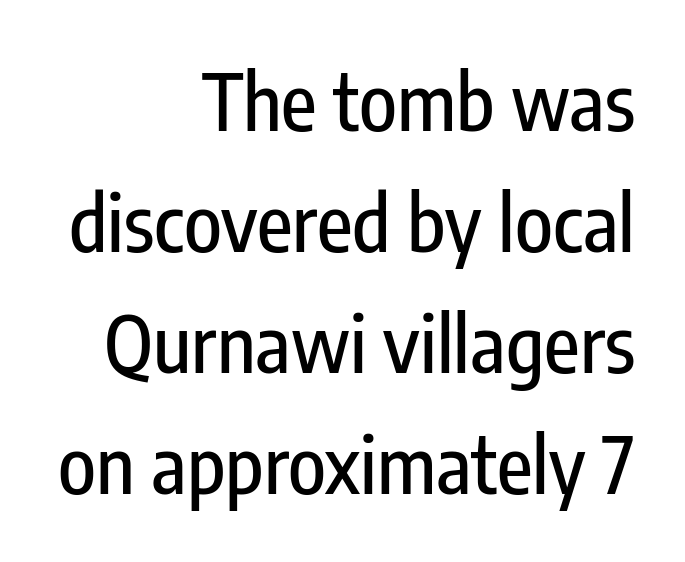
Q: Is the text italic (slanted)? A: No, it is upright.
Q: Is the typeface a serif or a sans-serif typeface? A: Sans-serif.
Q: Is the text underlined? A: No.
Q: How is the paragraph aligned? A: Right-aligned.
Q: Is the spacing between letters normal or unusually wide? A: Normal.
Q: Is the spacing between lines tight, normal or loose? A: Normal.
Q: Width (condensed, normal, or wide)? A: Condensed.
Q: Stroke contrast? A: Low.
Q: x-height? A: Medium.
Q: Monospaced? A: No.
